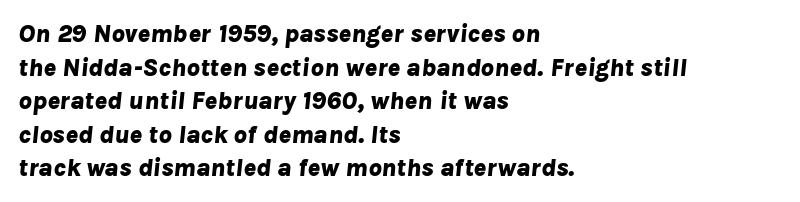
Leading matches the norm, producing a regular column. Is the type slanted? Yes — the strokes lean at a clear angle. Caption: bold face, heavy strokes. The face used here is rendered with its standard letterfit.
